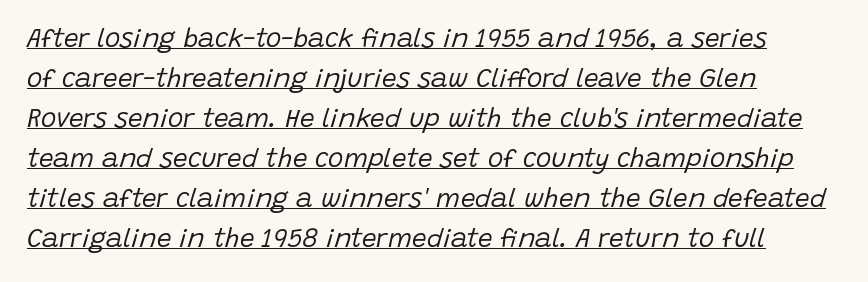
The image shows 26 px text type, italic (leaning right); set left-aligned, normal line spacing (1.54x), normal letter spacing, underlined.
